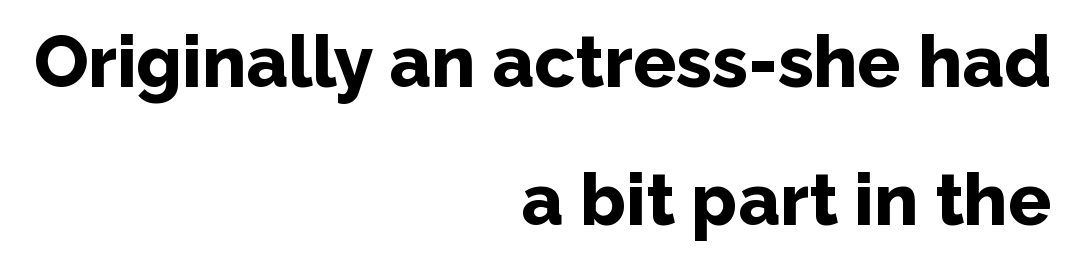
Look at the bottom of the vertical strokes: they stop flat, with no serifs. Caption: standard tracking, unaltered. Posture: upright roman. Baseline-to-baseline distance is far greater than the letter height. Notice how the passage keeps a crisp vertical edge on the right only.
